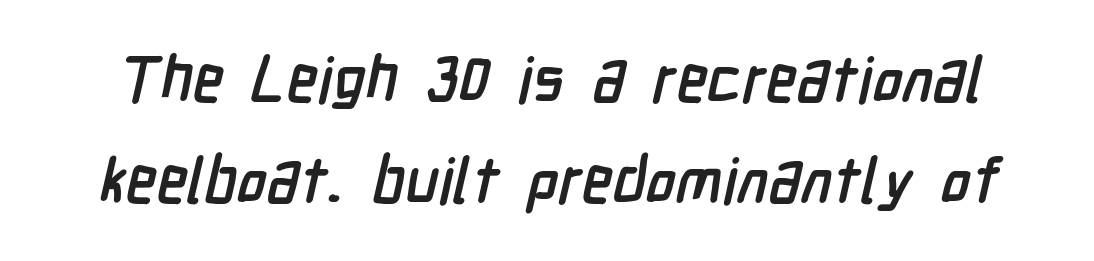
You could not count columns in this text — the font is proportionally spaced. The text was rendered using a sans face with plain stroke endings. Descenders hang freely into open space. Compared with typical body copy, the letter spacing here is the same.
